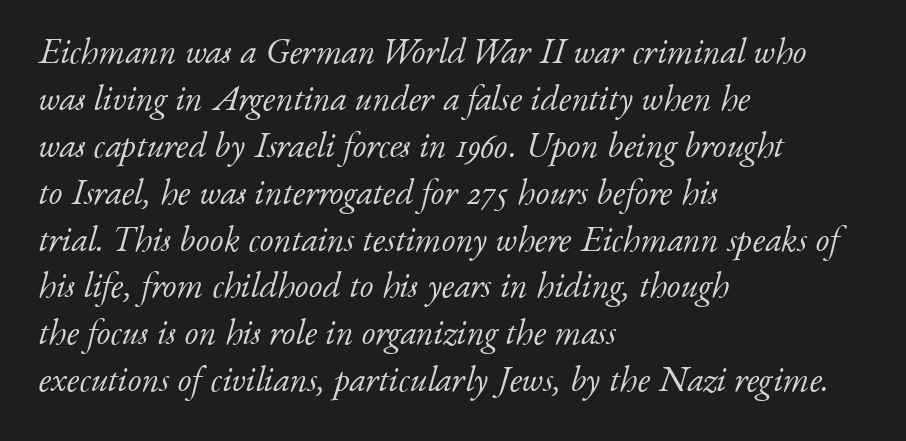
{"serif": "yes", "italic": "yes", "lean": "right", "slant_degrees": 17, "bold": "no", "weight": "light", "width": "normal", "stroke_contrast": "low", "x_height": "small", "monospaced": "no", "underline": "no", "align": "left", "line_spacing": "normal", "line_spacing_ratio": 1.34, "letter_spacing": "normal", "letter_spacing_em": 0.0, "glyph_px": 35}
